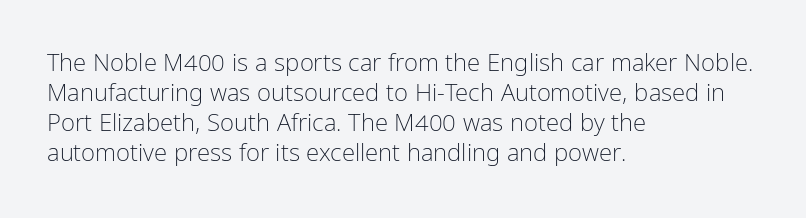
Honestly, there is no underline to notice here at all. The font's upright variant was chosen for this text. Horizontally, the lines are justified to the leading edge only. Bold? No — there's no thickening of the strokes.
